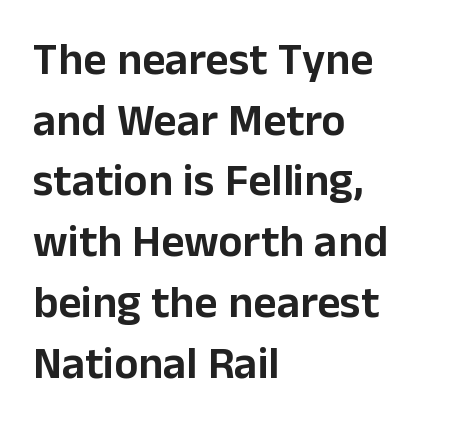
Q: Is the text italic (slanted)? A: No, it is upright.
Q: Is the typeface a serif or a sans-serif typeface? A: Sans-serif.
Q: Is the text underlined? A: No.
Q: How is the paragraph aligned? A: Left-aligned.
Q: Is the spacing between letters normal or unusually wide? A: Normal.
Q: Is the spacing between lines tight, normal or loose? A: Normal.
Q: Width (condensed, normal, or wide)? A: Normal.
Q: Stroke contrast? A: Low.
Q: x-height? A: Medium.
Q: Monospaced? A: No.
